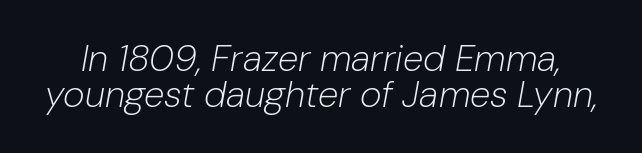
{"italic": "yes", "lean": "right", "slant_degrees": 10, "bold": "no", "weight": "light", "width": "normal", "stroke_contrast": "low", "x_height": "medium", "monospaced": "no", "underline": "no", "line_spacing": "tight", "line_spacing_ratio": 0.96, "letter_spacing": "normal", "letter_spacing_em": 0.0, "glyph_px": 37}
